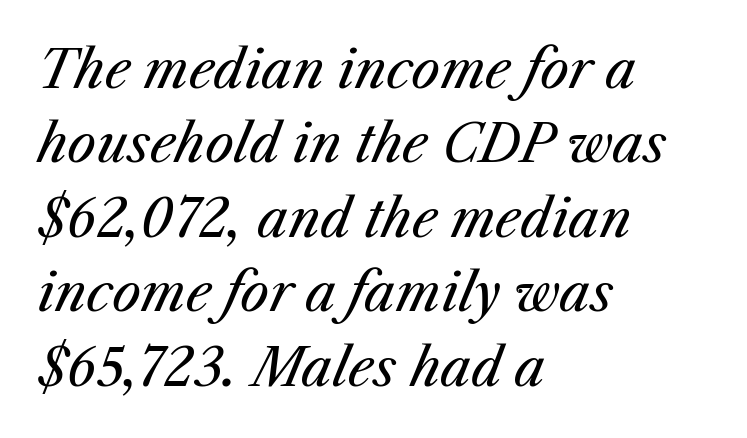
Q: Is the text bold? A: No.
Q: Is the text italic (slanted)? A: Yes, it leans right by about 25 degrees.
Q: Is the text underlined? A: No.
Q: How is the paragraph aligned? A: Left-aligned.
Q: Is the spacing between letters normal or unusually wide? A: Normal.
Q: Is the spacing between lines tight, normal or loose? A: Normal.
Q: Width (condensed, normal, or wide)? A: Normal.
Q: Stroke contrast? A: Medium.
Q: x-height? A: Medium.
Q: Monospaced? A: No.
